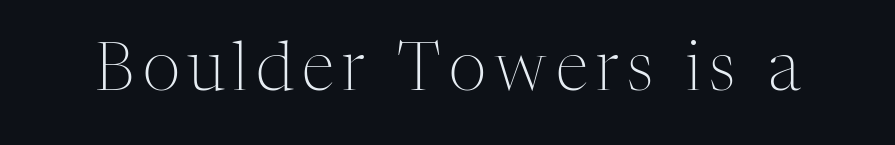
{"serif": "yes", "italic": "no", "bold": "no", "weight": "light", "width": "normal", "stroke_contrast": "medium", "x_height": "medium", "monospaced": "no", "underline": "no", "glyph_px": 66}
